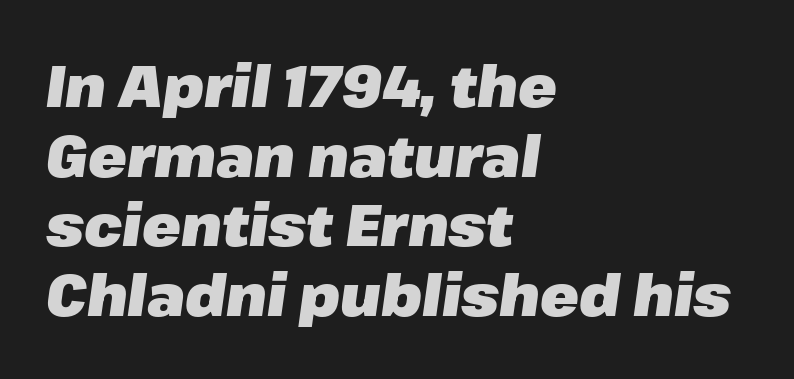
Compared with typical body copy, the letter spacing here is the same. The letters advance in unequal steps, a hallmark of proportional type. There's an unmistakable incline to the writing here. Underlining? Definitely not there. In terms of weight, the rendering is a true, heavy bold. Compared with a centered layout, this one pins lines to the left instead.
